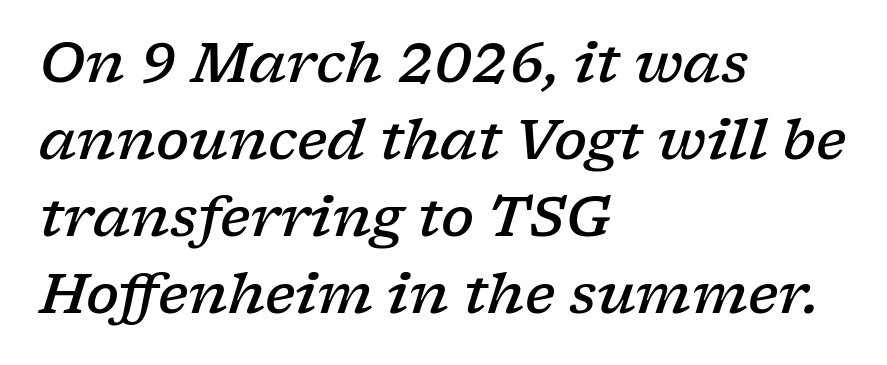
Q: Is the text bold? A: Semi-bold.
Q: Is the text italic (slanted)? A: Yes, it leans right by about 17 degrees.
Q: Is the typeface a serif or a sans-serif typeface? A: Serif.
Q: Is the text underlined? A: No.
Q: How is the paragraph aligned? A: Left-aligned.
Q: Is the spacing between letters normal or unusually wide? A: Normal.
Q: Is the spacing between lines tight, normal or loose? A: Normal.
Q: Width (condensed, normal, or wide)? A: Wide.
Q: Stroke contrast? A: Low.
Q: x-height? A: Medium.
Q: Monospaced? A: No.
